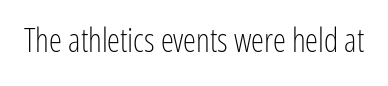
{"serif": "no", "italic": "no", "bold": "no", "weight": "light", "width": "condensed", "stroke_contrast": "low", "x_height": "medium", "monospaced": "no", "underline": "no", "letter_spacing": "normal", "letter_spacing_em": 0.0, "glyph_px": 33}
